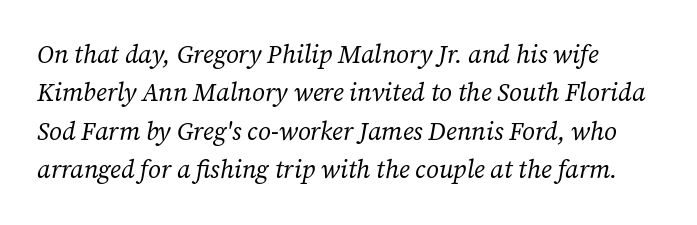
The rendering applies a slant to the glyphs. Caption: face not bold, strokes unweighted. Words appear dense and cohesive because spacing is normal. Just letters on the line, the space beneath them empty.
